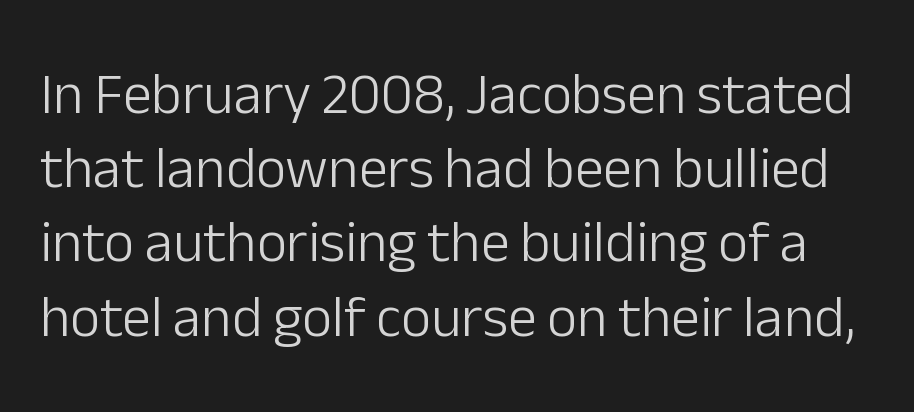
Q: Is the text bold? A: No.
Q: Is the text italic (slanted)? A: No, it is upright.
Q: Is the typeface a serif or a sans-serif typeface? A: Sans-serif.
Q: Is the text underlined? A: No.
Q: Is the spacing between letters normal or unusually wide? A: Normal.
Q: Is the spacing between lines tight, normal or loose? A: Normal.
Q: Width (condensed, normal, or wide)? A: Normal.
Q: Stroke contrast? A: Low.
Q: x-height? A: Medium.
Q: Monospaced? A: No.
